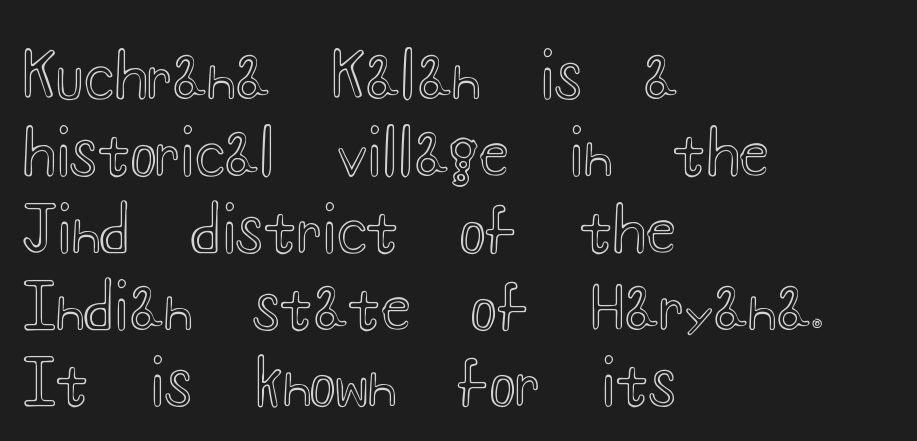
{"italic": "no", "width": "wide", "x_height": "small", "monospaced": "no", "underline": "no", "align": "left", "line_spacing": "normal", "line_spacing_ratio": 1.26, "letter_spacing": "normal", "letter_spacing_em": 0.0, "glyph_px": 61}
